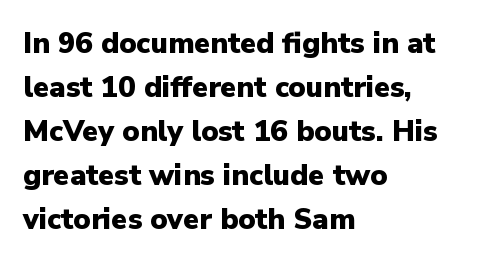
Q: Is the text bold? A: Yes.
Q: Is the text italic (slanted)? A: No, it is upright.
Q: Is the typeface a serif or a sans-serif typeface? A: Sans-serif.
Q: Is the text underlined? A: No.
Q: How is the paragraph aligned? A: Left-aligned.
Q: Is the spacing between letters normal or unusually wide? A: Normal.
Q: Is the spacing between lines tight, normal or loose? A: Normal.
Q: Width (condensed, normal, or wide)? A: Normal.
Q: Stroke contrast? A: Low.
Q: x-height? A: Medium.
Q: Monospaced? A: No.
